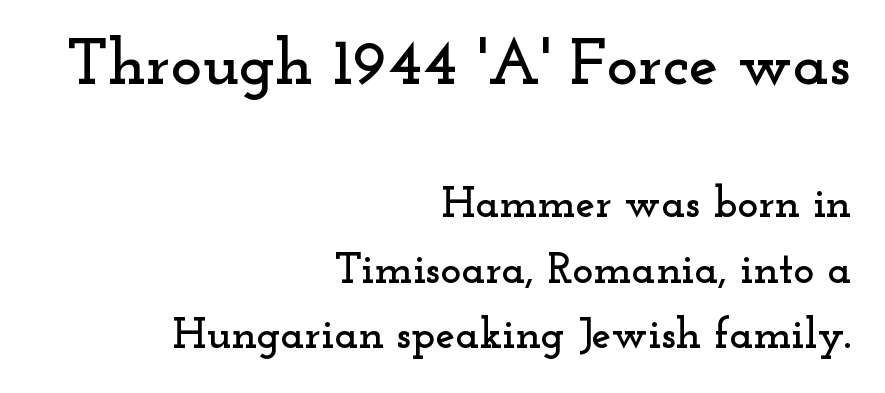
The image shows 66 px wide serif type, upright; set right-aligned, normal line spacing (1.48x), normal letter spacing, not underlined; the first (top) block is 1.5x larger; low stroke contrast and a small x-height.
